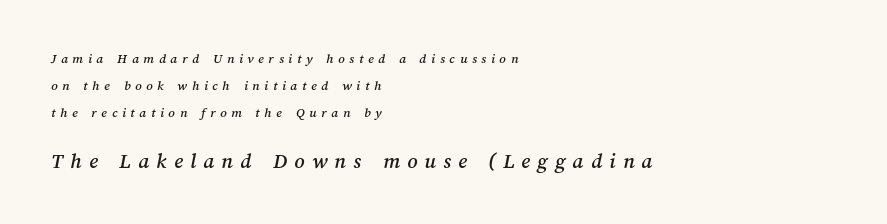
{"underline": "no", "align": "left", "line_spacing": "loose", "line_spacing_ratio": 1.93, "letter_spacing": "wide", "letter_spacing_em": 0.33, "larger_block": "second", "size_ratio": 1.57, "glyph_px": 22}
